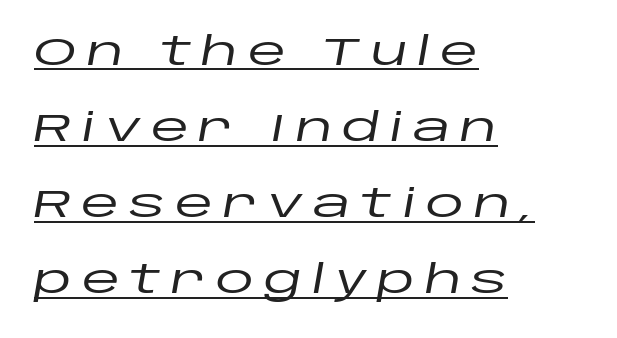
Q: Is the text italic (slanted)? A: Yes, it leans right by about 10 degrees.
Q: Is the text underlined? A: Yes.
Q: How is the paragraph aligned? A: Left-aligned.
Q: Is the spacing between letters normal or unusually wide? A: Unusually wide.
Q: Is the spacing between lines tight, normal or loose? A: Loose.
Q: Width (condensed, normal, or wide)? A: Wide.
Q: Stroke contrast? A: Low.
Q: x-height? A: Large.
Q: Monospaced? A: No.
